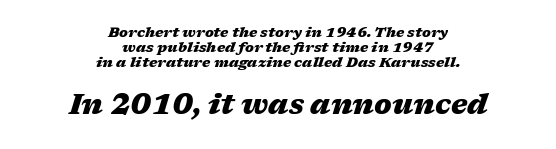
Q: Is the text bold? A: Yes.
Q: Is the text italic (slanted)? A: Yes, it leans right by about 17 degrees.
Q: Is the text underlined? A: No.
Q: How is the paragraph aligned? A: Centered.
Q: Is the spacing between letters normal or unusually wide? A: Normal.
Q: Is the spacing between lines tight, normal or loose? A: Tight.
Q: Which block of text is set in a larger size, the first (top) or the second (bottom)? A: The second (bottom) one.
Q: Width (condensed, normal, or wide)? A: Wide.
Q: Stroke contrast? A: Medium.
Q: x-height? A: Medium.
Q: Monospaced? A: No.
